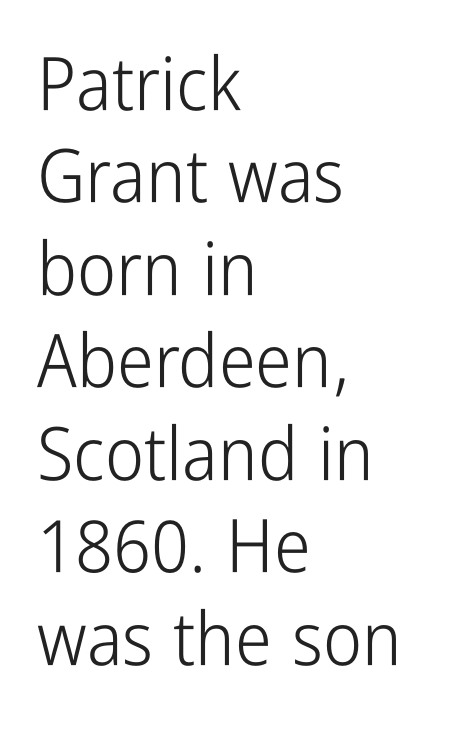
{"serif": "no", "italic": "no", "bold": "no", "weight": "light", "width": "condensed", "stroke_contrast": "low", "x_height": "medium", "monospaced": "no", "underline": "no", "align": "left", "line_spacing": "normal", "line_spacing_ratio": 1.25, "letter_spacing": "normal", "letter_spacing_em": 0.0, "glyph_px": 74}
